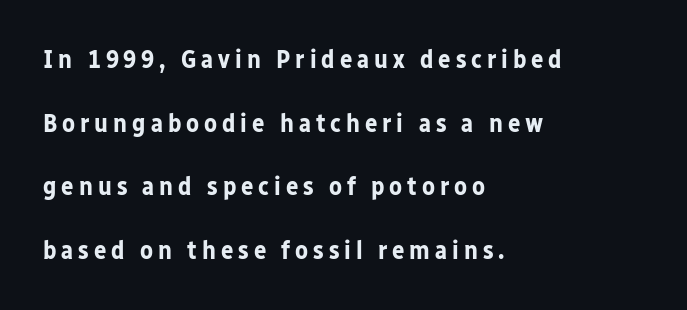
The image shows 26 px bold type, upright; set left-aligned, loose line spacing (2.45x), not underlined.
